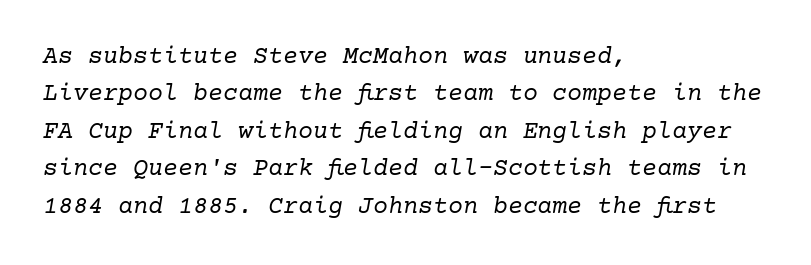
Each stroke keeps to a modest, everyday thickness or less. Casual observation: everything's shoved over to the left. Yep, that's italic — everything's leaning. The space beneath each line is pristine and unruled.
